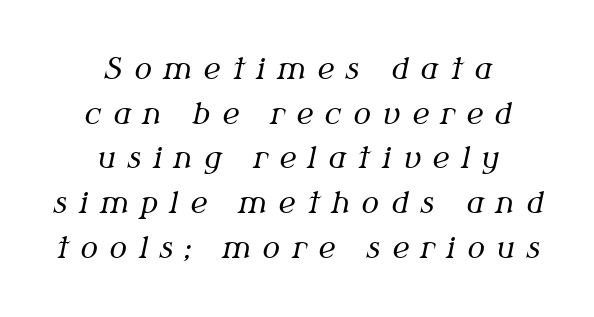
Each letter's strokes conclude with small projecting serifs. This sample keeps an unexceptional amount of space between lines. The font's italic variant was chosen for this text. If you folded the block vertically in half, each line would mirror itself in length.
